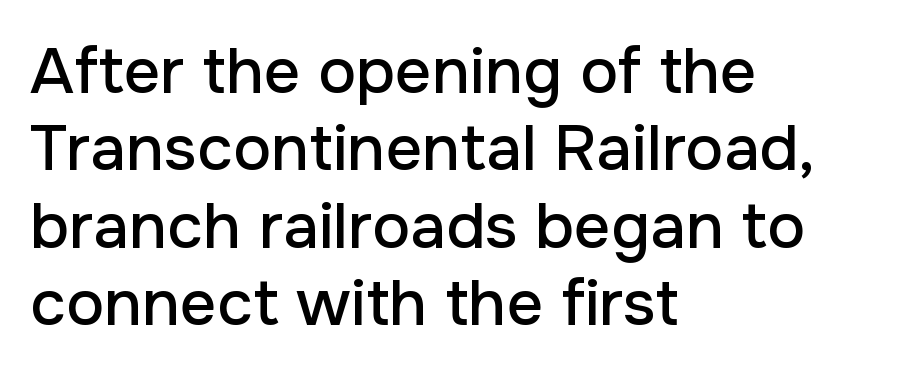
The image shows 64 px sans-serif type, upright; set left-aligned, line spacing 1.21x, normal letter spacing, not underlined; low stroke contrast and a medium x-height.
